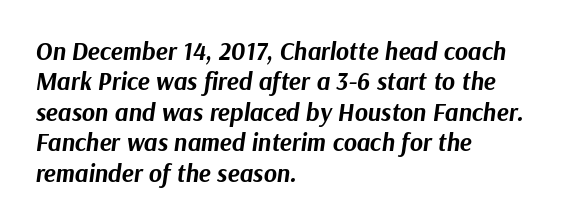
The letters sit at their default tracking, neither squeezed nor spread. Caption: bold face, heavy strokes. Caption: multi-line text, flush left, ragged right. Descenders are the only things crossing below the line. Tall strokes in this sample are angled rather than plumb.
